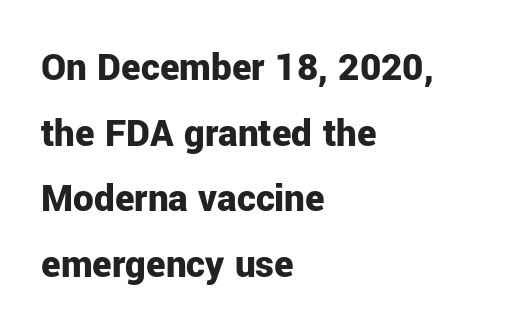
The image shows 41 px bold sans-serif type, upright; set left-aligned, normal line spacing (1.6x), normal letter spacing, not underlined; low stroke contrast and a medium x-height.
